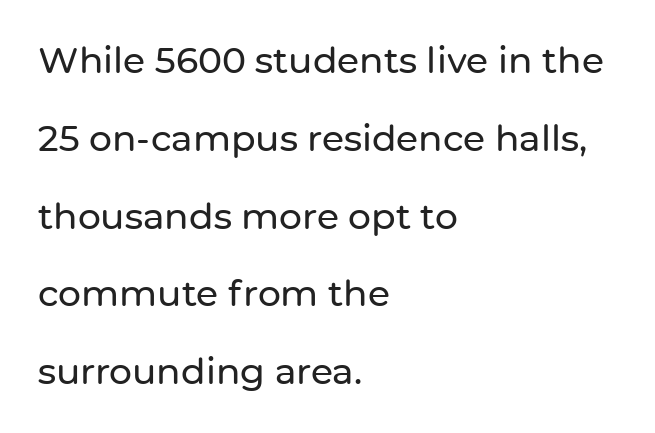
The image shows 36 px sans-serif type, upright; set left-aligned, loose line spacing (2.16x), normal letter spacing, not underlined; low stroke contrast and a medium x-height.
